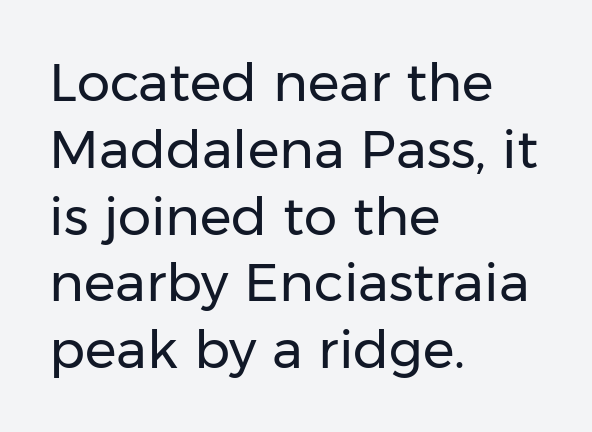
The image shows 53 px regular-weight sans-serif type, upright; set left-aligned, normal line spacing (1.26x), normal letter spacing, not underlined; low stroke contrast and a medium x-height.
